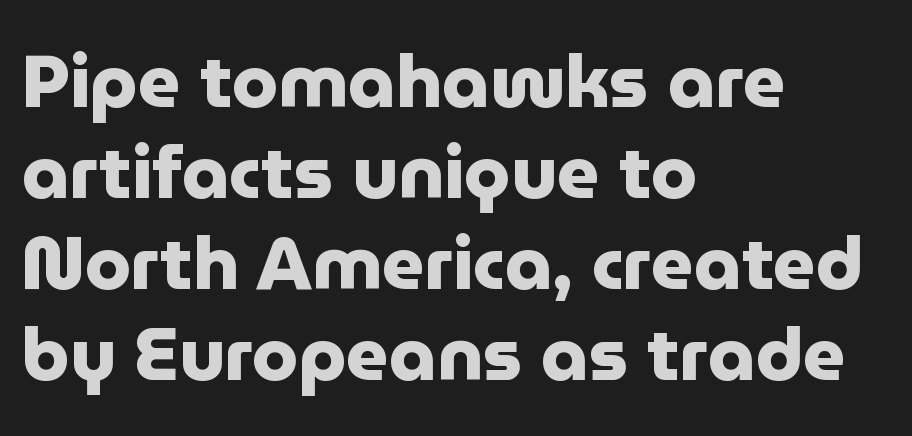
{"serif": "no", "italic": "no", "bold": "yes", "weight": "heavy", "width": "normal", "stroke_contrast": "low", "x_height": "medium", "monospaced": "no", "underline": "no", "align": "left", "line_spacing_ratio": 1.23, "letter_spacing": "normal", "letter_spacing_em": 0.0, "glyph_px": 74}
